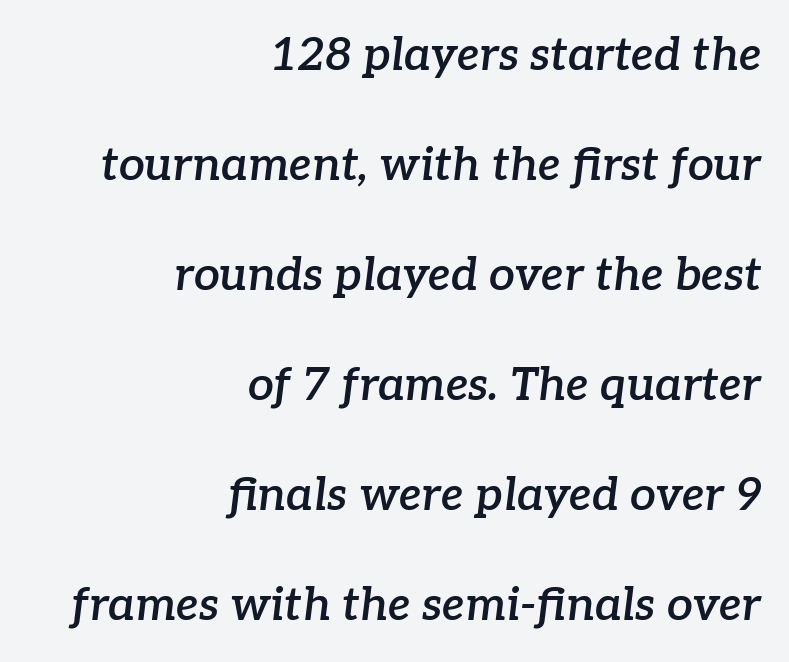
The image shows 46 px semibold serif type, italic (leaning right); set right-aligned, loose line spacing (2.39x), normal letter spacing, not underlined; low stroke contrast and a medium x-height.
